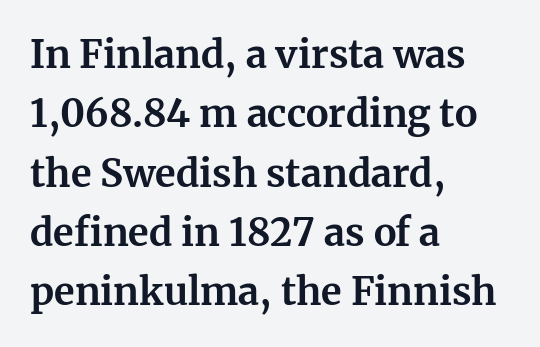
Q: Is the text bold? A: Yes.
Q: Is the text italic (slanted)? A: No, it is upright.
Q: Is the typeface a serif or a sans-serif typeface? A: Serif.
Q: Is the text underlined? A: No.
Q: How is the paragraph aligned? A: Left-aligned.
Q: Is the spacing between letters normal or unusually wide? A: Normal.
Q: Is the spacing between lines tight, normal or loose? A: Normal.
Q: Width (condensed, normal, or wide)? A: Normal.
Q: Stroke contrast? A: Medium.
Q: x-height? A: Medium.
Q: Monospaced? A: No.
